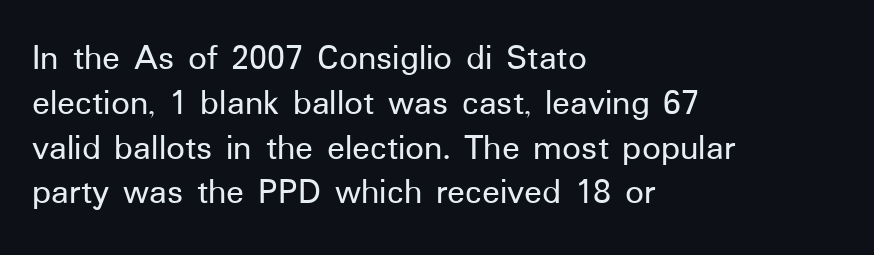
Only glyphs here, with clear space below each row. One-word summary of the alignment: left. The axis of the letterforms is exactly vertical. Short note: letters normally spaced. Serif or sans? Sans — the stroke terminals are bare.
